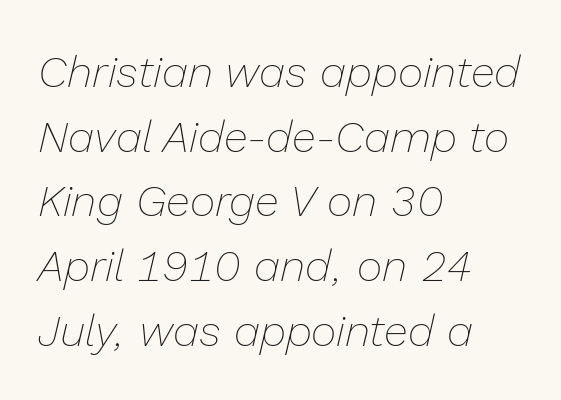
Q: Is the text bold? A: No.
Q: Is the text italic (slanted)? A: Yes, it leans right by about 13 degrees.
Q: Is the text underlined? A: No.
Q: How is the paragraph aligned? A: Left-aligned.
Q: Is the spacing between letters normal or unusually wide? A: Normal.
Q: Is the spacing between lines tight, normal or loose? A: Normal.
Q: Width (condensed, normal, or wide)? A: Normal.
Q: Stroke contrast? A: Low.
Q: x-height? A: Medium.
Q: Monospaced? A: No.
